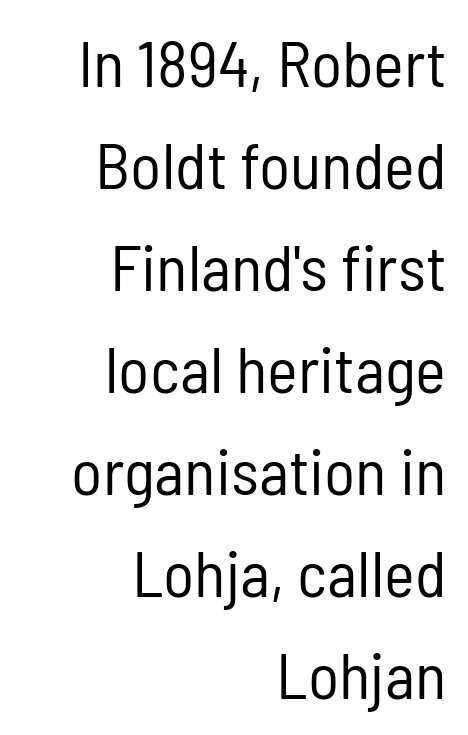
Q: Is the text bold? A: No.
Q: Is the text italic (slanted)? A: No, it is upright.
Q: Is the typeface a serif or a sans-serif typeface? A: Sans-serif.
Q: Is the text underlined? A: No.
Q: How is the paragraph aligned? A: Right-aligned.
Q: Is the spacing between letters normal or unusually wide? A: Normal.
Q: Is the spacing between lines tight, normal or loose? A: Normal.
Q: Width (condensed, normal, or wide)? A: Condensed.
Q: Stroke contrast? A: Low.
Q: x-height? A: Medium.
Q: Monospaced? A: No.
